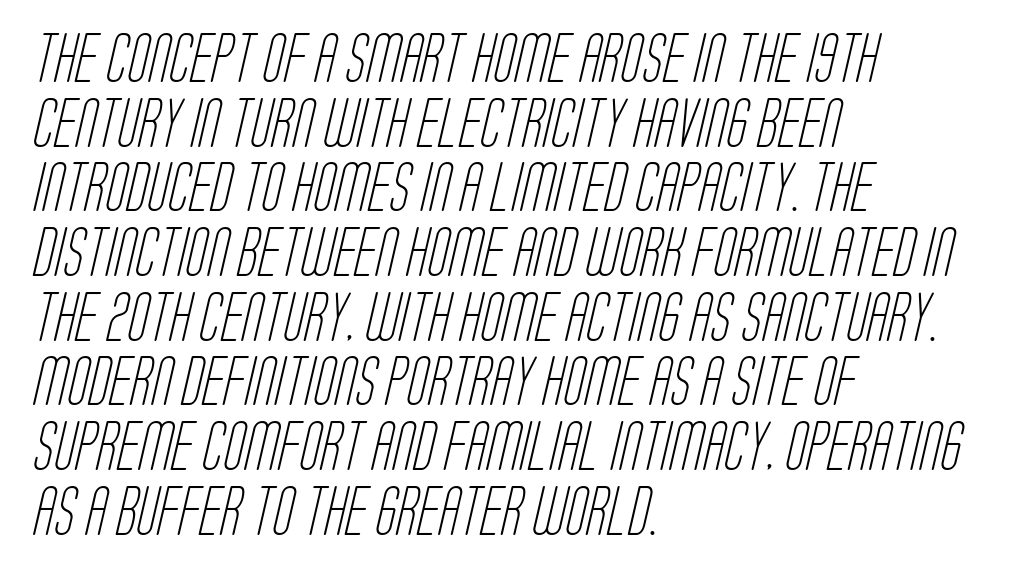
On a weight scale, this lands at 450 or below. Is this a sans? Yes — the strokes have no serifs. Reading down the block, your eye returns to a fixed left position each line. Each letter keeps its own natural width here, so spacing adapts to shape. Summary of vertical rhythm: regular, with standard interline spacing. Default kerning and tracking; the words read as compact shapes.
